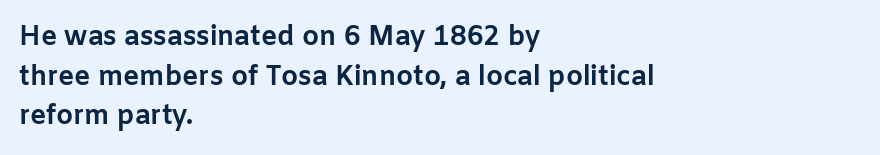
{"italic": "no", "bold": "yes", "underline": "no", "align": "left", "line_spacing": "normal", "line_spacing_ratio": 1.47, "letter_spacing": "normal", "letter_spacing_em": 0.0, "glyph_px": 27}
